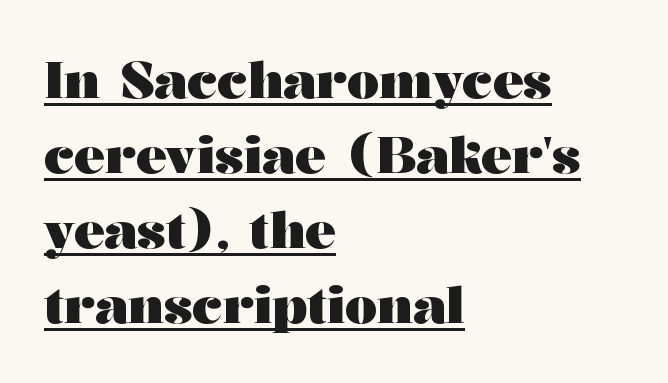
The lettering is marked with a stroke running underneath it. Reading down the block, your eye returns to a fixed left position each line. Does extra space separate the letters? No, they use regular spacing. Do the characters align in a grid? No, the font is proportional. The letters stand straight up with perfectly vertical stems. Does the type have serifs? Yes, each stem ends in a small foot.
